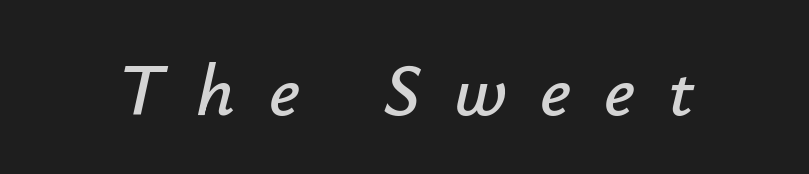
The image shows 74 px text type, italic (leaning right); set unusually wide letter spacing (+0.45 em), not underlined; low stroke contrast and a small x-height.
